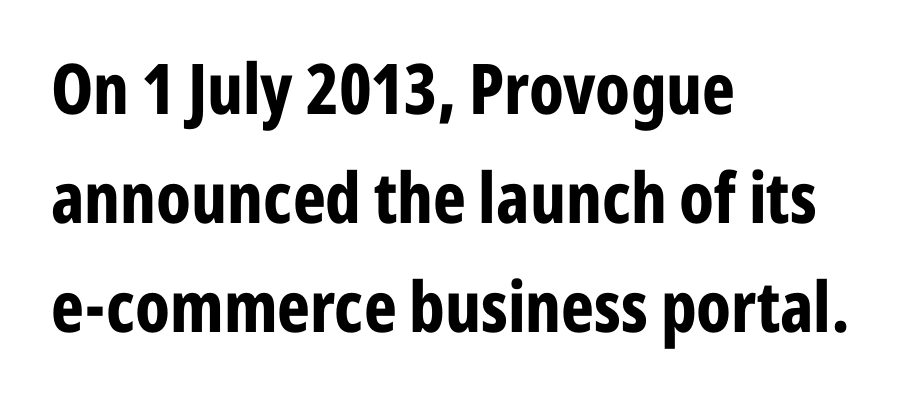
{"serif": "no", "italic": "no", "bold": "yes", "weight": "bold", "width": "condensed", "stroke_contrast": "low", "x_height": "medium", "monospaced": "no", "underline": "no", "align": "left", "line_spacing": "normal", "line_spacing_ratio": 1.56, "letter_spacing": "normal", "letter_spacing_em": 0.0, "glyph_px": 70}
